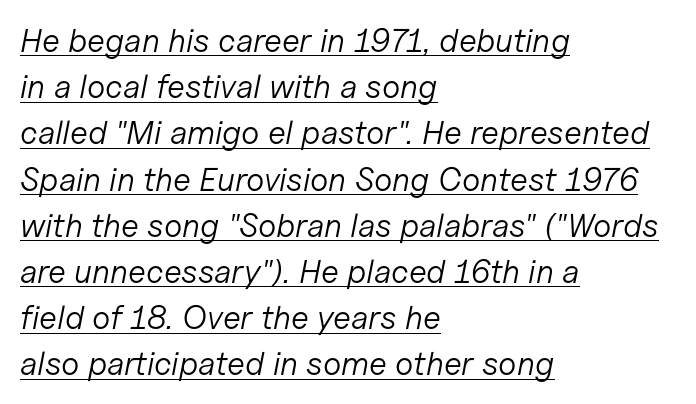
{"italic": "yes", "lean": "right", "slant_degrees": 11, "bold": "no", "weight": "light", "width": "normal", "stroke_contrast": "low", "x_height": "medium", "monospaced": "no", "underline": "yes", "align": "left", "line_spacing": "normal", "line_spacing_ratio": 1.4, "letter_spacing": "normal", "letter_spacing_em": 0.0, "glyph_px": 33}
